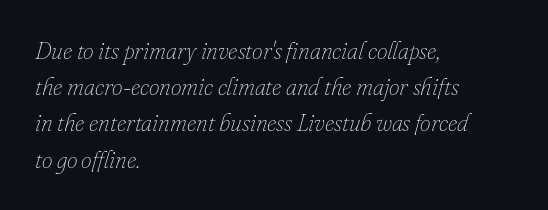
Left-aligned paragraph, ragged on the right. Characters follow at the spacing the type designer built in. Each stroke keeps to a modest, everyday thickness or less. Plain, unruled lines of type. Vertical spacing — default.
